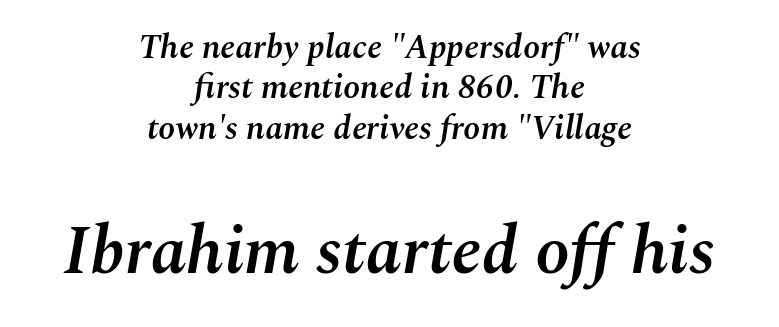
Q: Is the text bold? A: Semi-bold.
Q: Is the text italic (slanted)? A: Yes, it leans right by about 10 degrees.
Q: Is the text underlined? A: No.
Q: How is the paragraph aligned? A: Centered.
Q: Is the spacing between letters normal or unusually wide? A: Normal.
Q: Which block of text is set in a larger size, the first (top) or the second (bottom)? A: The second (bottom) one.
Q: Width (condensed, normal, or wide)? A: Normal.
Q: Stroke contrast? A: Medium.
Q: x-height? A: Medium.
Q: Monospaced? A: No.
